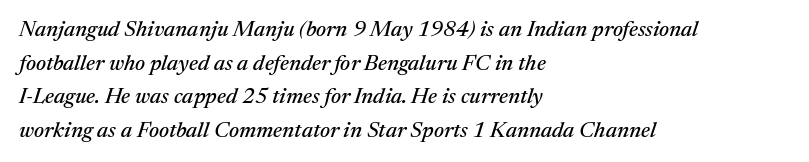
The image shows 22 px text type, italic (leaning right); set left-aligned, normal line spacing (1.53x), normal letter spacing, not underlined.
